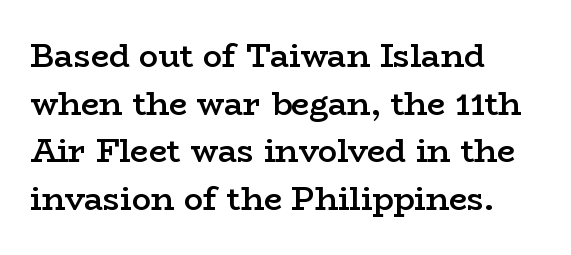
{"serif": "yes", "italic": "no", "bold": "semi", "weight": "semibold", "width": "wide", "stroke_contrast": "low", "x_height": "medium", "monospaced": "no", "underline": "no", "align": "left", "line_spacing": "normal", "line_spacing_ratio": 1.49, "letter_spacing": "normal", "letter_spacing_em": 0.0, "glyph_px": 32}
